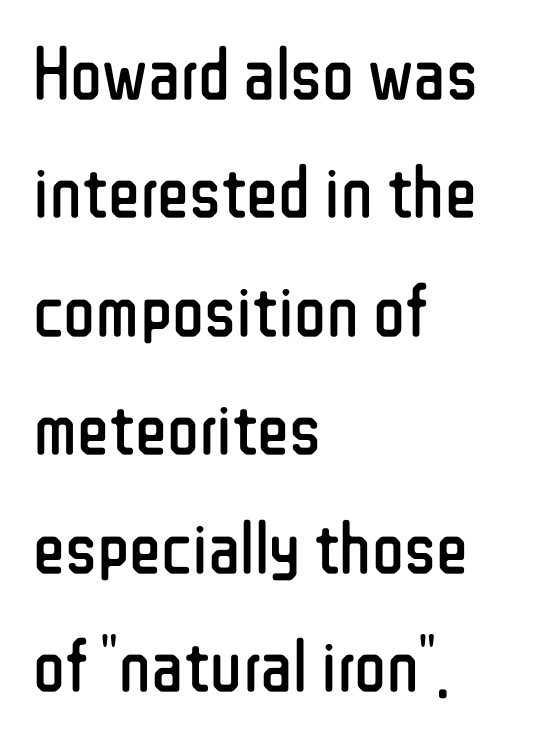
{"serif": "no", "italic": "no", "bold": "no", "weight": "regular", "width": "condensed", "stroke_contrast": "low", "x_height": "medium", "monospaced": "no", "underline": "no", "align": "left", "line_spacing": "normal", "line_spacing_ratio": 1.58, "letter_spacing": "normal", "letter_spacing_em": 0.0, "glyph_px": 75}
